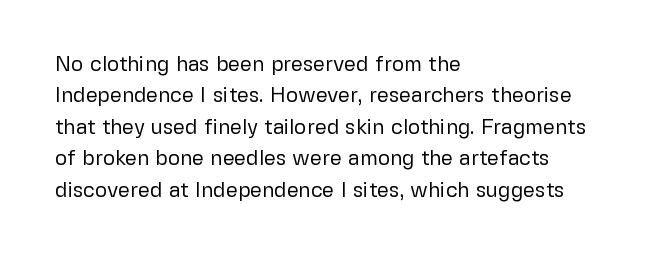
{"italic": "no", "bold": "no", "underline": "no", "align": "left", "line_spacing": "normal", "line_spacing_ratio": 1.5, "letter_spacing": "normal", "letter_spacing_em": 0.0, "glyph_px": 21}
